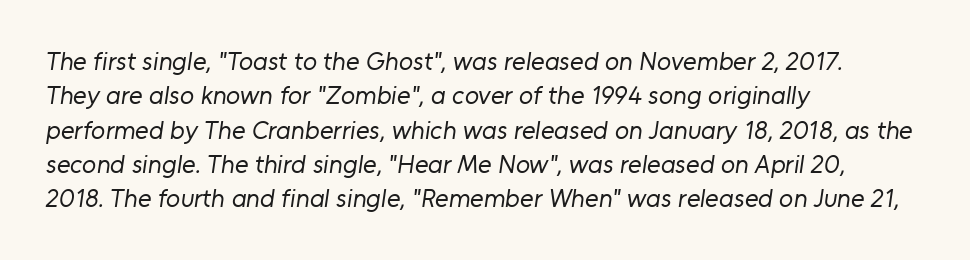
The foot of each line stays bare and open. Compared with a centered layout, this one pins lines to the left instead. The cut favours lightness, reaching ordinary text weight at its darkest. The designer left line spacing at the default.
